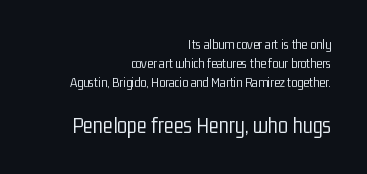
The image shows 23 px text type, upright; set right-aligned, normal line spacing (1.37x), normal letter spacing, not underlined; the second (bottom) block is 1.64x larger.
